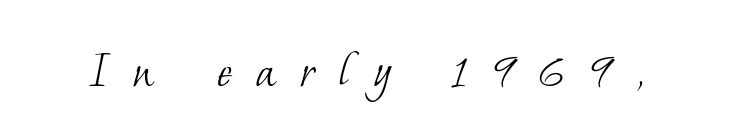
{"serif": "yes", "bold": "no", "weight": "light", "width": "normal", "stroke_contrast": "low", "x_height": "small", "monospaced": "no", "underline": "no", "letter_spacing": "wide", "letter_spacing_em": 0.47, "glyph_px": 52}
